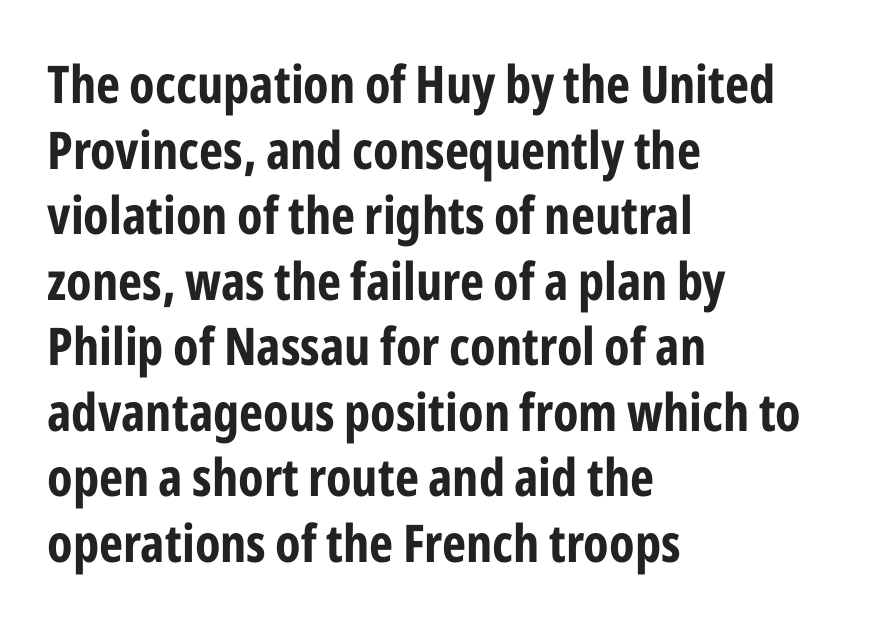
{"serif": "no", "italic": "no", "bold": "yes", "weight": "bold", "width": "condensed", "stroke_contrast": "low", "x_height": "medium", "monospaced": "no", "underline": "no", "align": "left", "line_spacing": "normal", "line_spacing_ratio": 1.26, "letter_spacing": "normal", "letter_spacing_em": 0.0, "glyph_px": 52}
